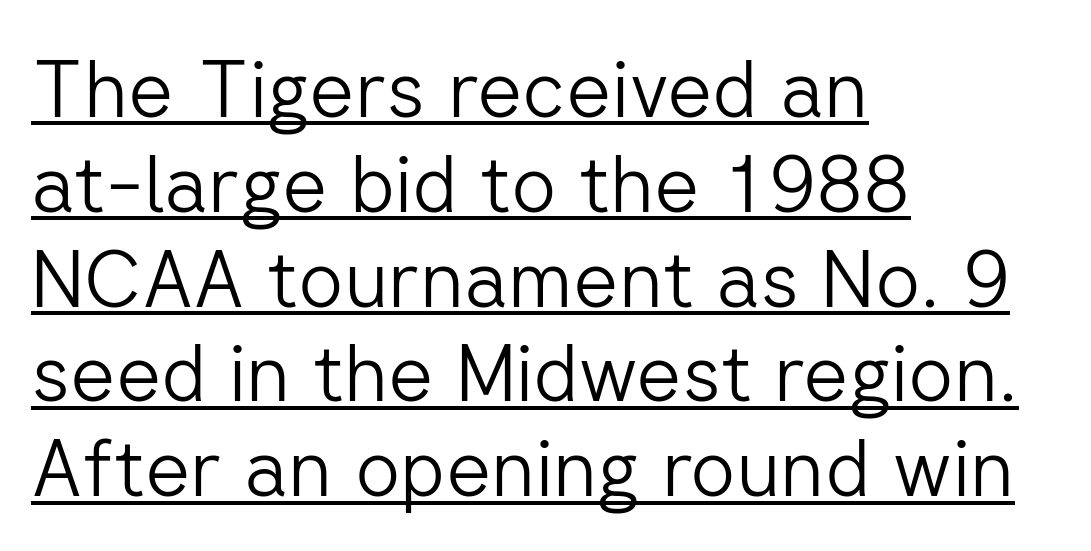
The image shows 79 px light sans-serif type, upright; set left-aligned, line spacing 1.2x, normal letter spacing, underlined; low stroke contrast and a medium x-height.
